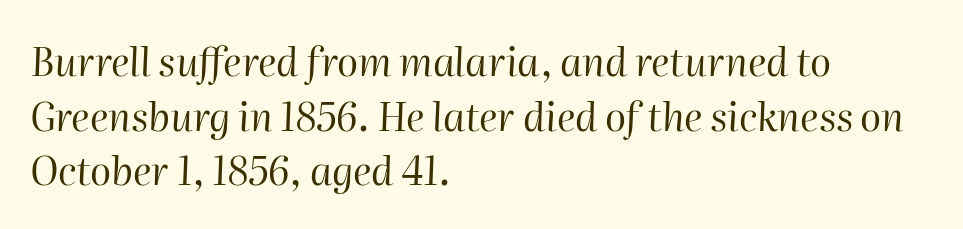
Q: Is the text bold? A: No.
Q: Is the text italic (slanted)? A: Yes, it leans right by about 2 degrees.
Q: Is the text underlined? A: No.
Q: How is the paragraph aligned? A: Left-aligned.
Q: Is the spacing between letters normal or unusually wide? A: Normal.
Q: Is the spacing between lines tight, normal or loose? A: Normal.
Q: Width (condensed, normal, or wide)? A: Normal.
Q: Stroke contrast? A: High.
Q: x-height? A: Medium.
Q: Monospaced? A: No.
